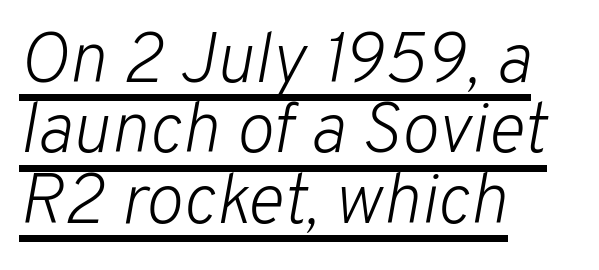
Q: Is the text bold? A: No.
Q: Is the text italic (slanted)? A: Yes, it leans right by about 10 degrees.
Q: Is the text underlined? A: Yes.
Q: How is the paragraph aligned? A: Left-aligned.
Q: Is the spacing between letters normal or unusually wide? A: Normal.
Q: Is the spacing between lines tight, normal or loose? A: Tight.
Q: Width (condensed, normal, or wide)? A: Normal.
Q: Stroke contrast? A: Low.
Q: x-height? A: Medium.
Q: Monospaced? A: No.
